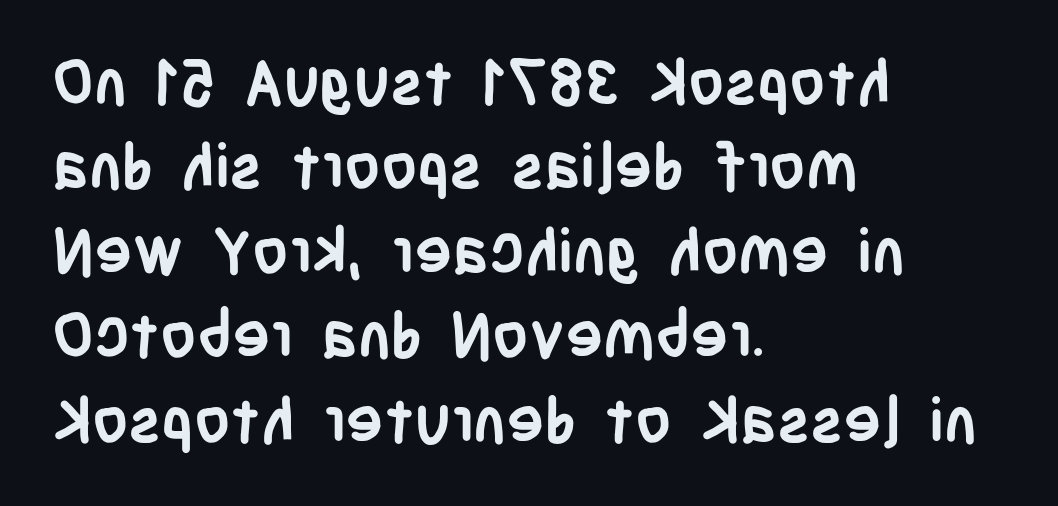
All the whitespace from short lines collects on the right. Proportional: the letters do not fall into vertical columns. Spacing between characters is what you'd get straight out of the box. Plenty of ink on the page — the face is bold. Underlining? Definitely not there.
